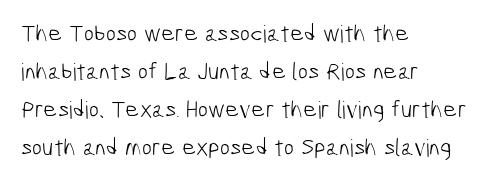
Q: Is the text bold? A: No.
Q: Is the text underlined? A: No.
Q: How is the paragraph aligned? A: Left-aligned.
Q: Is the spacing between letters normal or unusually wide? A: Normal.
Q: Is the spacing between lines tight, normal or loose? A: Normal.
